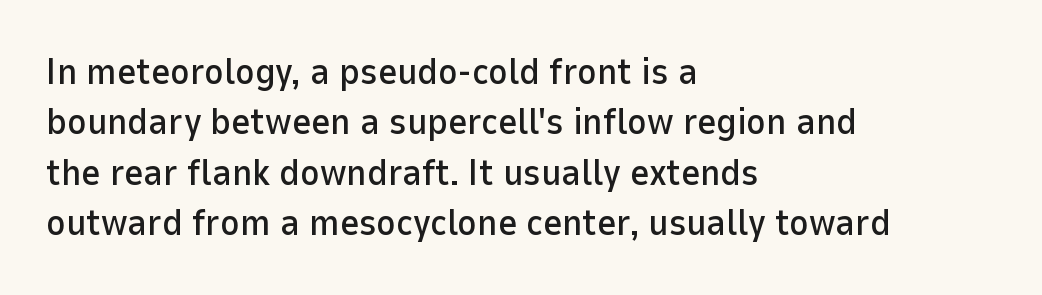
Q: Is the text italic (slanted)? A: No, it is upright.
Q: Is the typeface a serif or a sans-serif typeface? A: Sans-serif.
Q: Is the text underlined? A: No.
Q: How is the paragraph aligned? A: Left-aligned.
Q: Is the spacing between letters normal or unusually wide? A: Normal.
Q: Is the spacing between lines tight, normal or loose? A: Normal.
Q: Width (condensed, normal, or wide)? A: Normal.
Q: Stroke contrast? A: Low.
Q: x-height? A: Medium.
Q: Monospaced? A: No.
